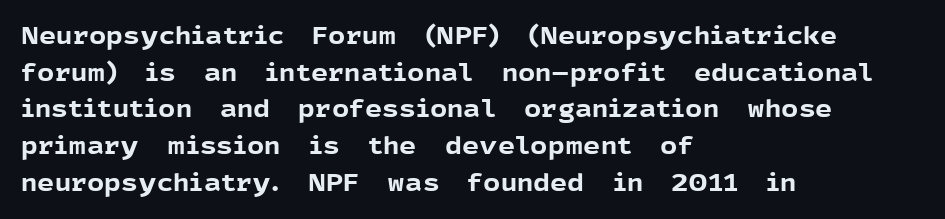
The image shows 24 px bold type, upright; set left-aligned, normal line spacing (1.53x), normal letter spacing, not underlined.
